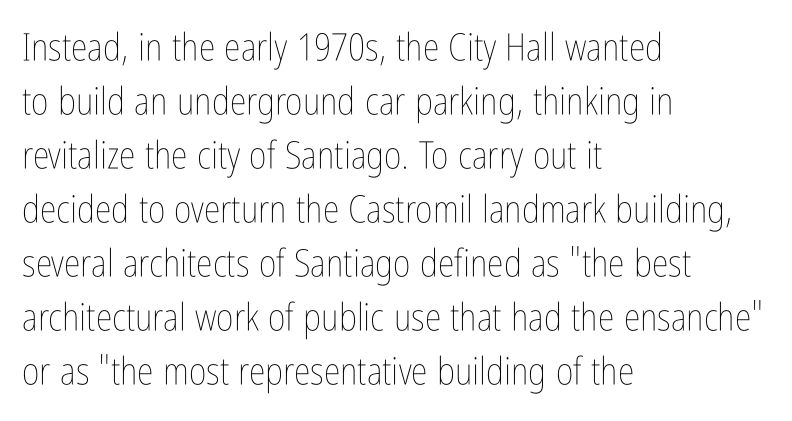
Q: Is the text bold? A: No.
Q: Is the text italic (slanted)? A: No, it is upright.
Q: Is the text underlined? A: No.
Q: How is the paragraph aligned? A: Left-aligned.
Q: Is the spacing between letters normal or unusually wide? A: Normal.
Q: Is the spacing between lines tight, normal or loose? A: Normal.
Q: Width (condensed, normal, or wide)? A: Condensed.
Q: Stroke contrast? A: Low.
Q: x-height? A: Medium.
Q: Monospaced? A: No.
